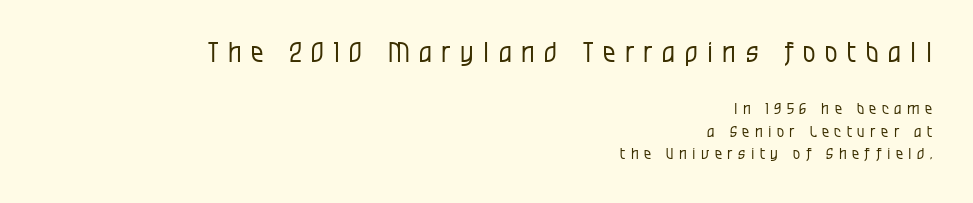
The compositor pushed each line to the right boundary. Looks like regular typesetting: each glyph gets only the width it needs. These glyphs show unthickened strokes, regular width or finer. Observe the wide spacing: letters keep a clear distance from each other. The space between consecutive lines is moderate.
